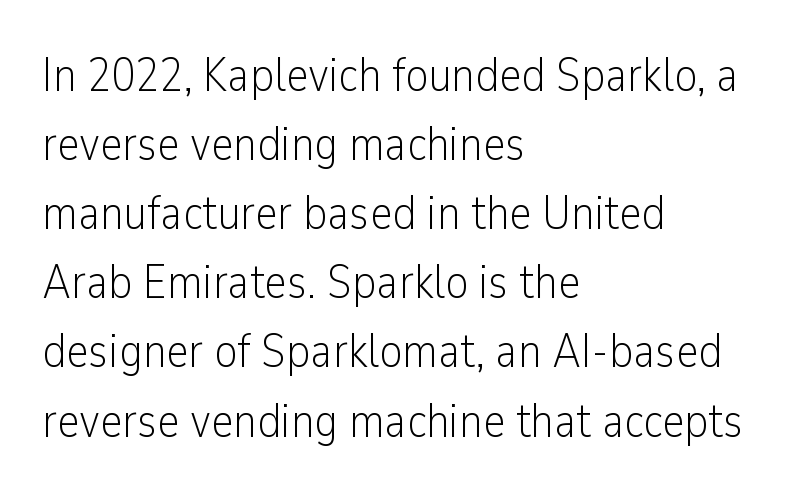
{"serif": "no", "italic": "no", "bold": "no", "weight": "light", "width": "condensed", "stroke_contrast": "low", "x_height": "medium", "monospaced": "no", "underline": "no", "align": "left", "line_spacing": "normal", "line_spacing_ratio": 1.44, "letter_spacing": "normal", "letter_spacing_em": 0.0, "glyph_px": 48}
